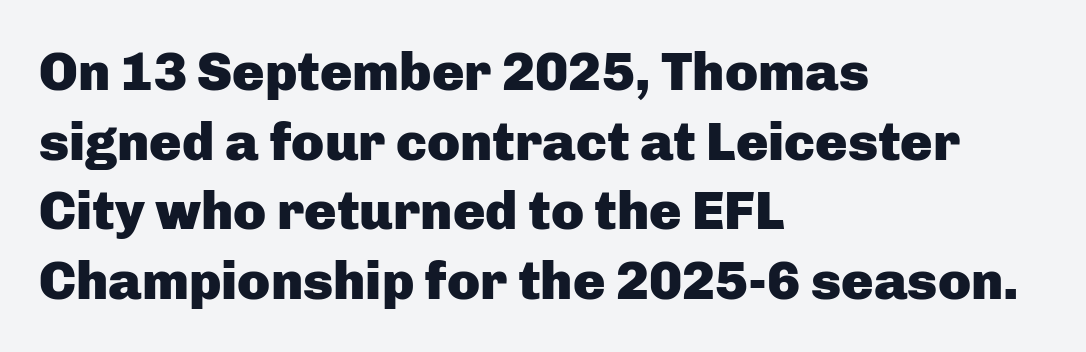
The image shows 54 px heavy sans-serif type, upright; set left-aligned, normal line spacing (1.29x), normal letter spacing, not underlined; low stroke contrast and a medium x-height.
